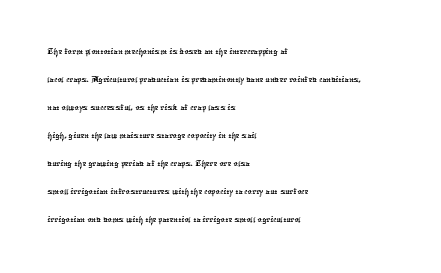
The image shows 21 px text type; set left-aligned, normal line spacing (1.33x), normal letter spacing, not underlined.
